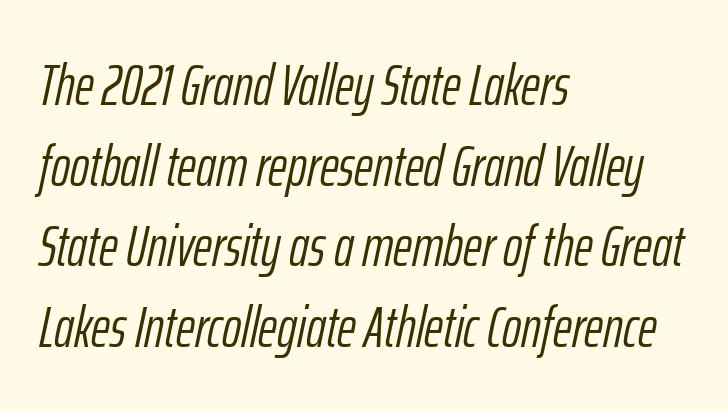
{"italic": "yes", "lean": "right", "slant_degrees": 12, "bold": "no", "weight": "light", "width": "condensed", "stroke_contrast": "low", "x_height": "medium", "monospaced": "no", "underline": "no", "align": "left", "line_spacing": "normal", "line_spacing_ratio": 1.39, "letter_spacing": "normal", "letter_spacing_em": 0.0, "glyph_px": 58}
